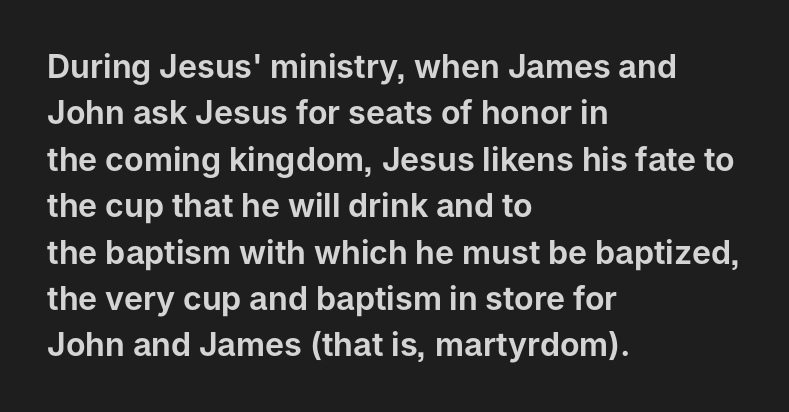
{"serif": "no", "italic": "no", "width": "normal", "stroke_contrast": "low", "x_height": "medium", "monospaced": "no", "underline": "no", "align": "left", "line_spacing": "normal", "line_spacing_ratio": 1.45, "letter_spacing": "normal", "letter_spacing_em": 0.0, "glyph_px": 32}
